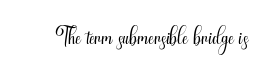
{"serif": "no", "bold": "no", "weight": "light", "width": "condensed", "stroke_contrast": "medium", "x_height": "small", "monospaced": "no", "underline": "no", "letter_spacing": "normal", "letter_spacing_em": 0.0, "glyph_px": 34}
